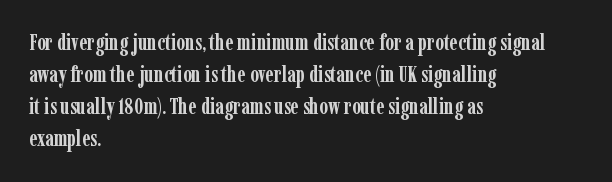
These lines were composed using upright roman letters. Bare-footed words on every line. The vertical gap from one line to the next is medium. Leftover space on each line is placed entirely after the last word. The line texture is even and compact thanks to regular tracking.
